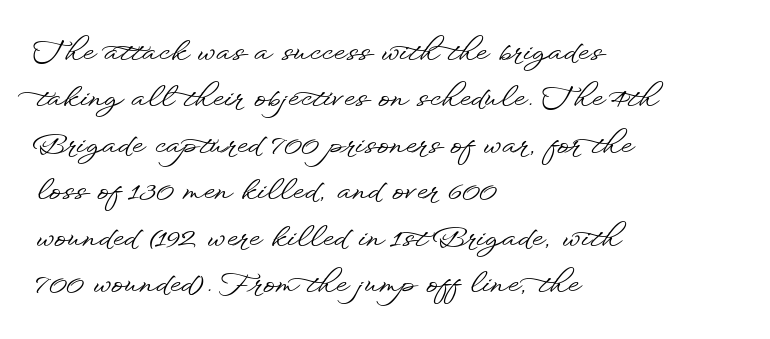
Character widths vary here, with narrow letters taking less room than wide ones. Regarding leading, the lines here are spaced in the standard way. Clear beneath every line of the passage. The passage shown is typeset with a sans-serif family. Does the copy run flush right? No — it runs flush left.
